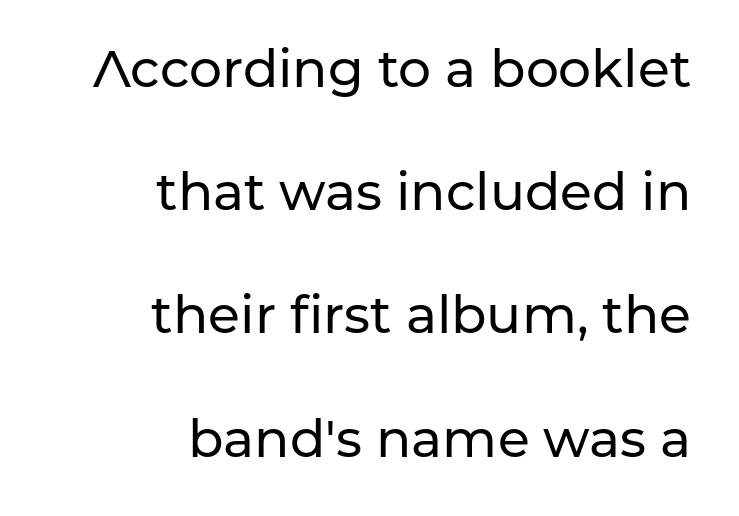
Loosely led — the rows are spread out. Type without underlining. Are there feet on the stems? There aren't — it's a sans. The passage shown is typed in a proportional face where columns would drift. Between one letter and the next there's only the usual sliver of space.
